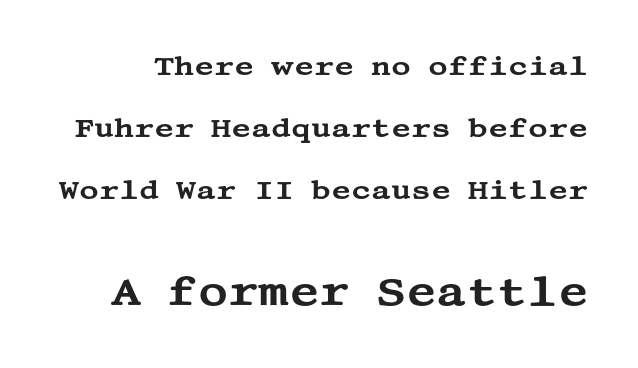
You could call the tracking neutral — neither tight nor loose. Typographically, this falls in the serif category. Which chunk is bigger? The second one — the bottom block dwarfs the top. The line-height multiplier appears high, well above default. The strip under each line holds only bare page. Ascenders rise straight up at ninety degrees.
